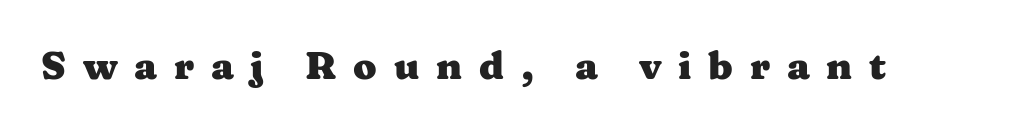
The image shows 38 px heavy, wide serif type, upright; set unusually wide letter spacing (+0.44 em), not underlined; medium stroke contrast and a medium x-height.
